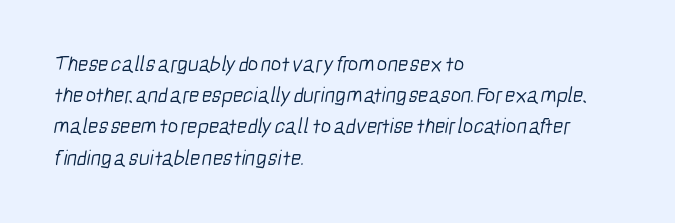
{"bold": "no", "underline": "no", "align": "left", "line_spacing": "normal", "line_spacing_ratio": 1.42, "letter_spacing": "normal", "letter_spacing_em": 0.0, "glyph_px": 22}
